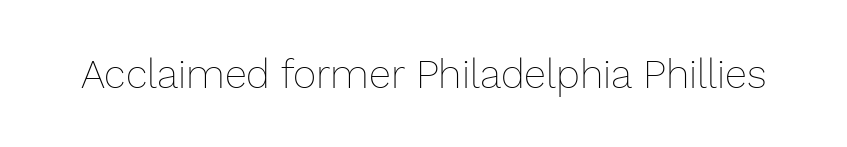
Q: Is the text bold? A: No.
Q: Is the text italic (slanted)? A: No, it is upright.
Q: Is the text underlined? A: No.
Q: Is the spacing between letters normal or unusually wide? A: Normal.
Q: Width (condensed, normal, or wide)? A: Normal.
Q: Stroke contrast? A: Low.
Q: x-height? A: Medium.
Q: Monospaced? A: No.
